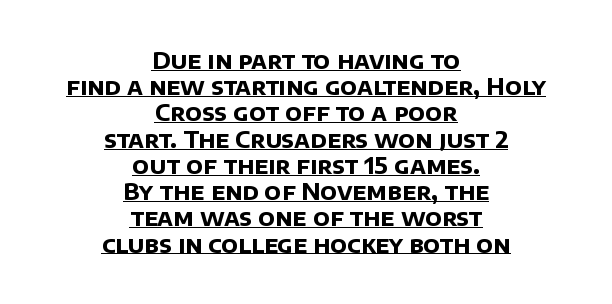
Q: Is the text bold? A: Yes.
Q: Is the text underlined? A: Yes.
Q: How is the paragraph aligned? A: Centered.
Q: Is the spacing between letters normal or unusually wide? A: Normal.
Q: Is the spacing between lines tight, normal or loose? A: Tight.
